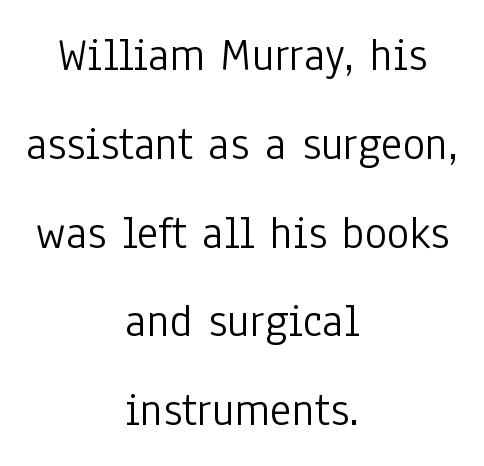
Q: Is the text bold? A: No.
Q: Is the text italic (slanted)? A: No, it is upright.
Q: Is the typeface a serif or a sans-serif typeface? A: Sans-serif.
Q: Is the text underlined? A: No.
Q: How is the paragraph aligned? A: Centered.
Q: Is the spacing between letters normal or unusually wide? A: Normal.
Q: Width (condensed, normal, or wide)? A: Condensed.
Q: Stroke contrast? A: Low.
Q: x-height? A: Medium.
Q: Monospaced? A: No.
